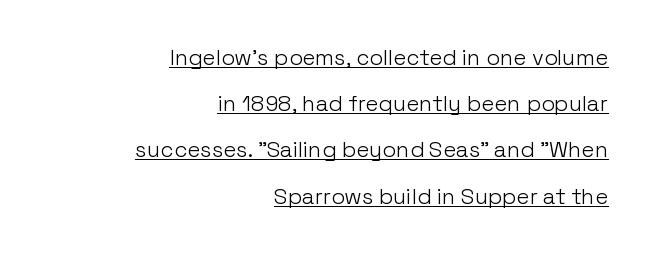
Layout note: lines flush right. These lines keep a tight, regular rhythm from letter to letter. The line-height multiplier appears high, well above default. Unbolded letterforms with no extra heft. Does a line run under the words? Yes, clearly. If you drew a line through each stem, it would be perfectly vertical.
